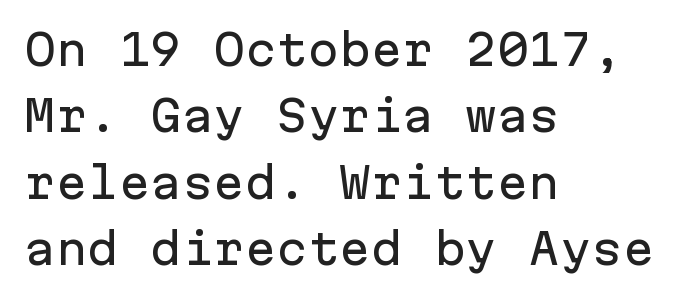
The image shows 42 px sans-serif type, upright, monospaced; set left-aligned, normal line spacing (1.58x), normal letter spacing, not underlined; low stroke contrast and a medium x-height.
